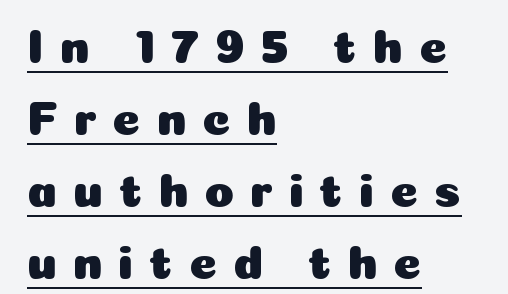
Q: Is the text italic (slanted)? A: No, it is upright.
Q: Is the typeface a serif or a sans-serif typeface? A: Sans-serif.
Q: Is the text underlined? A: Yes.
Q: How is the paragraph aligned? A: Left-aligned.
Q: Is the spacing between letters normal or unusually wide? A: Unusually wide.
Q: Is the spacing between lines tight, normal or loose? A: Normal.
Q: Width (condensed, normal, or wide)? A: Normal.
Q: Stroke contrast? A: Low.
Q: x-height? A: Medium.
Q: Monospaced? A: No.
